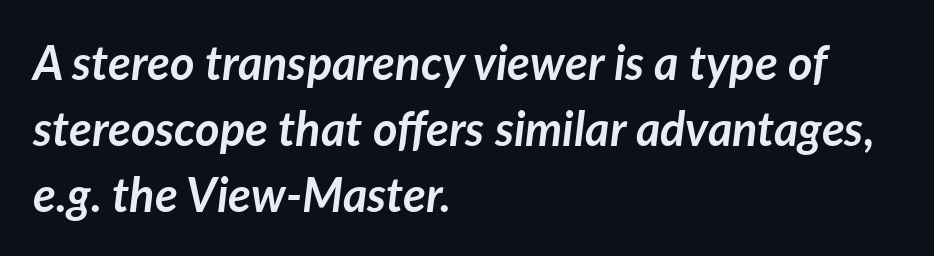
Q: Is the text bold? A: Yes.
Q: Is the text italic (slanted)? A: Yes, it leans right by about 7 degrees.
Q: Is the text underlined? A: No.
Q: How is the paragraph aligned? A: Left-aligned.
Q: Is the spacing between letters normal or unusually wide? A: Normal.
Q: Is the spacing between lines tight, normal or loose? A: Normal.
Q: Width (condensed, normal, or wide)? A: Normal.
Q: Stroke contrast? A: Low.
Q: x-height? A: Medium.
Q: Monospaced? A: No.
